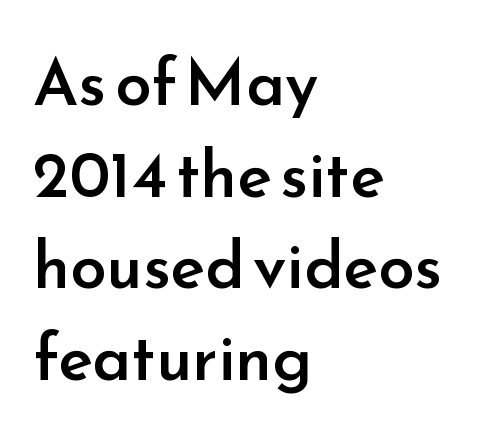
This sample uses a sans-serif face. The passage shown is not underscored anywhere. Glyph-to-glyph distance matches everyday printed text. Regarding leading, the lines here are spaced in the standard way. A somewhat darkened texture: the type is semibold rather than bold.
